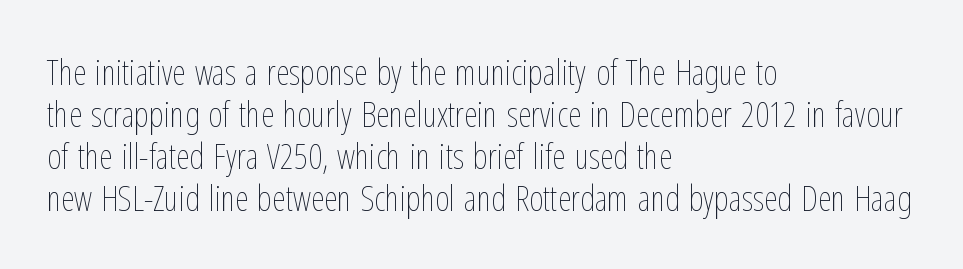
{"italic": "no", "bold": "no", "weight": "thin", "width": "condensed", "stroke_contrast": "low", "x_height": "medium", "monospaced": "no", "underline": "no", "align": "left", "line_spacing_ratio": 1.2, "letter_spacing": "normal", "letter_spacing_em": 0.0, "glyph_px": 35}
